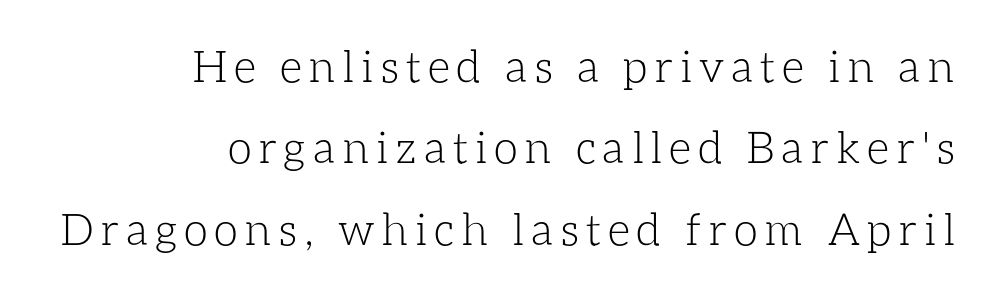
Horizontally, the lines are justified to the trailing edge only. Unlike italic type, these characters show no tilt at all. No heavy texture on the line: the type isn't bold. Varying glyph widths throughout — classic text-font behaviour. Rule under the text: the space is simply empty.
